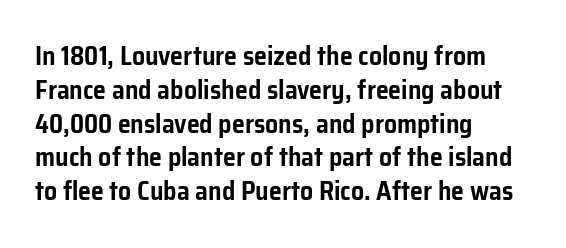
{"italic": "no", "underline": "no", "align": "left", "line_spacing": "normal", "line_spacing_ratio": 1.3, "letter_spacing": "normal", "letter_spacing_em": 0.0, "glyph_px": 26}
